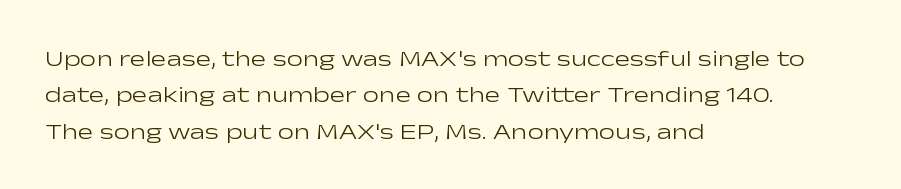
The image shows 23 px text type, upright; set left-aligned, normal line spacing (1.58x), normal letter spacing, not underlined.
